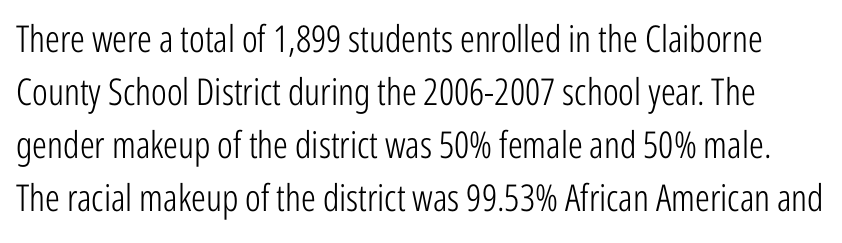
Font category for this specimen: sans-serif. Nothing unusual about the tracking: characters are spaced as the font intends. Lines of text with bare space underneath. Vertical spacing — default. Spacing verdict: proportional, widths tailored to each character. Summary of weight: not heavy and not bold.
